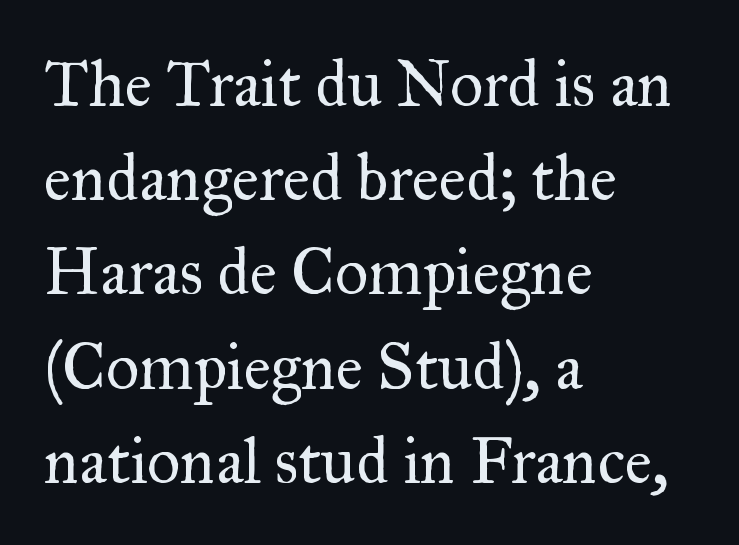
The image shows 65 px regular-weight serif type, upright; set left-aligned, normal line spacing (1.45x), normal letter spacing, not underlined; medium stroke contrast and a small x-height.
